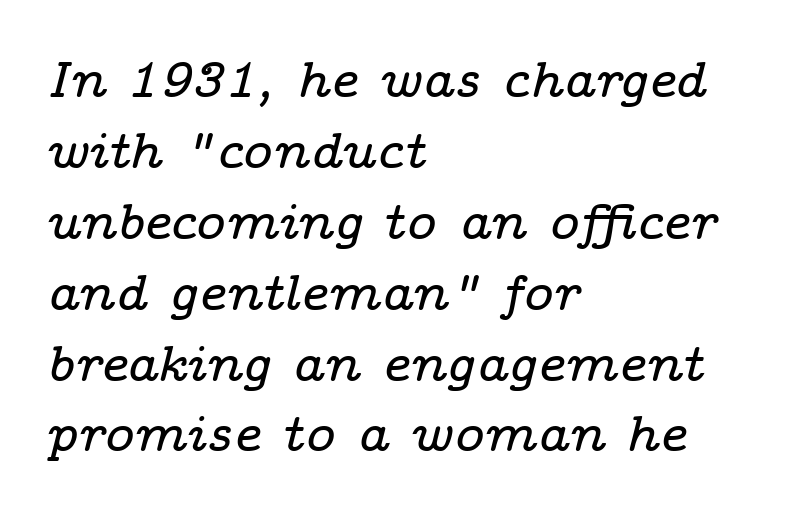
Spacing verdict: proportional, widths tailored to each character. Layout note: lines flush left. Does the lettering tilt? It does — this is italic. This sample uses a serif face. Baseline-to-baseline distance is the conventional proportion of letter height.
